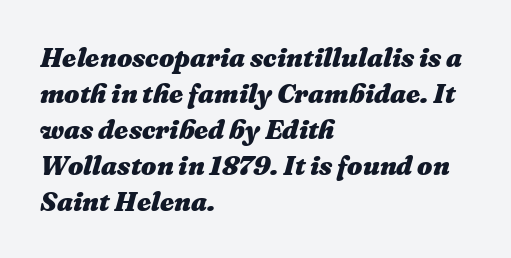
The image shows 27 px bold type, italic (leaning right); set left-aligned, normal line spacing (1.33x), normal letter spacing, not underlined.
